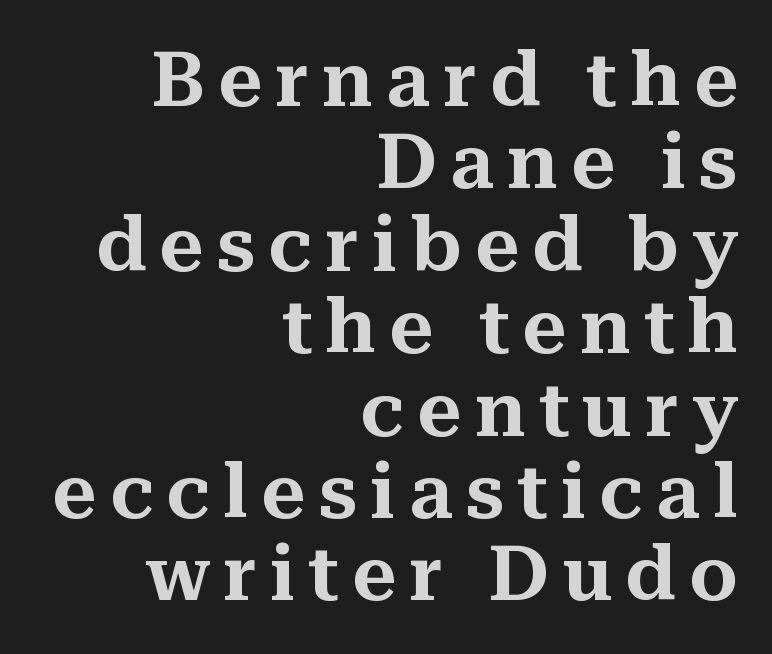
{"serif": "yes", "italic": "no", "width": "normal", "stroke_contrast": "medium", "x_height": "medium", "monospaced": "no", "underline": "no", "align": "right", "line_spacing": "tight", "line_spacing_ratio": 1.07, "glyph_px": 77}
